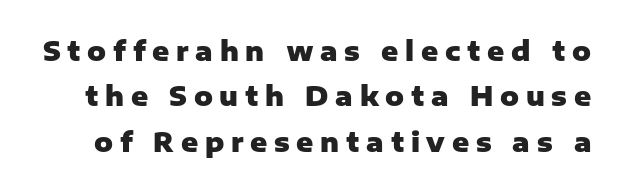
Quick note: not italic, upright. Weight check: bold — yes, fully. Plain, unruled lines of type. Someone cranked the tracking dial way up on this one.
